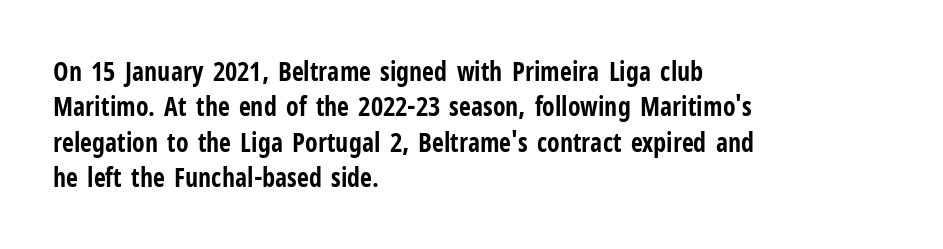
Q: Is the text bold? A: Yes.
Q: Is the text italic (slanted)? A: No, it is upright.
Q: Is the text underlined? A: No.
Q: How is the paragraph aligned? A: Left-aligned.
Q: Is the spacing between letters normal or unusually wide? A: Normal.
Q: Is the spacing between lines tight, normal or loose? A: Normal.
